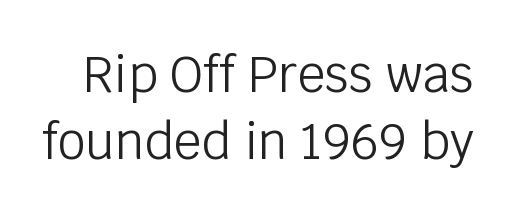
Check the space under the baseline: it is left empty. Proportional: the letters do not fall into vertical columns. Stem width sits at or under what a default text font uses. Are there feet on the stems? There aren't — it's a sans. Evenly set lines give the paragraph a standard silhouette. Upright lettering throughout.
